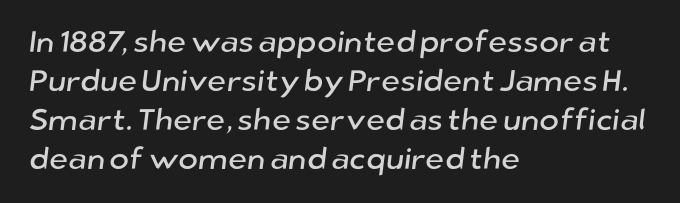
{"serif": "no", "width": "normal", "stroke_contrast": "low", "x_height": "medium", "monospaced": "no", "underline": "no", "align": "left", "line_spacing": "normal", "line_spacing_ratio": 1.3, "letter_spacing": "normal", "letter_spacing_em": 0.0, "glyph_px": 30}
